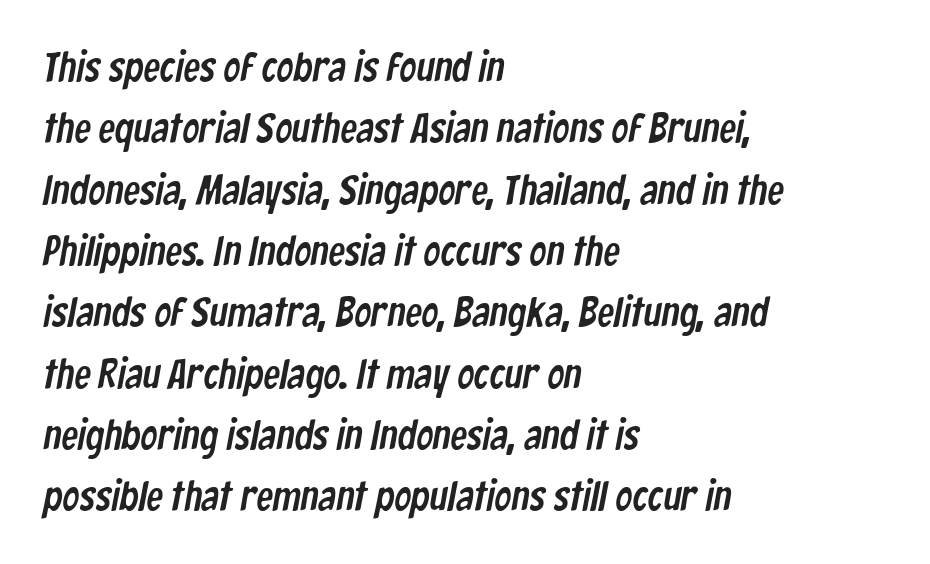
{"serif": "no", "width": "condensed", "stroke_contrast": "low", "x_height": "medium", "monospaced": "no", "underline": "no", "align": "left", "line_spacing": "normal", "line_spacing_ratio": 1.46, "letter_spacing": "normal", "letter_spacing_em": 0.0, "glyph_px": 42}
